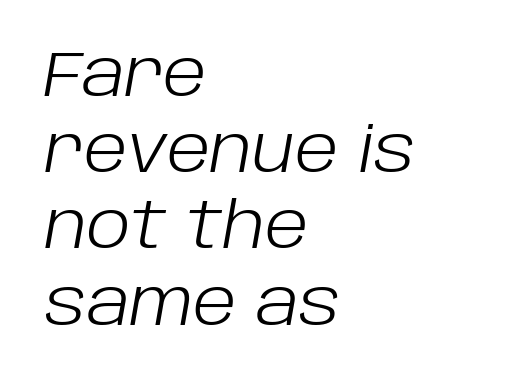
The image shows 63 px light type, italic (leaning right); set left-aligned, line spacing 1.21x, normal letter spacing, not underlined; low stroke contrast and a large x-height.
